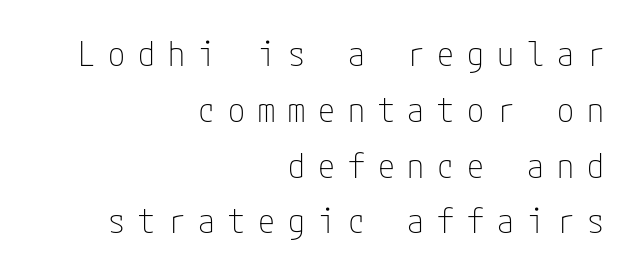
Q: Is the text bold? A: No.
Q: Is the text italic (slanted)? A: No, it is upright.
Q: Is the typeface a serif or a sans-serif typeface? A: Sans-serif.
Q: Is the text underlined? A: No.
Q: How is the paragraph aligned? A: Right-aligned.
Q: Is the spacing between letters normal or unusually wide? A: Unusually wide.
Q: Is the spacing between lines tight, normal or loose? A: Normal.
Q: Width (condensed, normal, or wide)? A: Condensed.
Q: Stroke contrast? A: Low.
Q: x-height? A: Medium.
